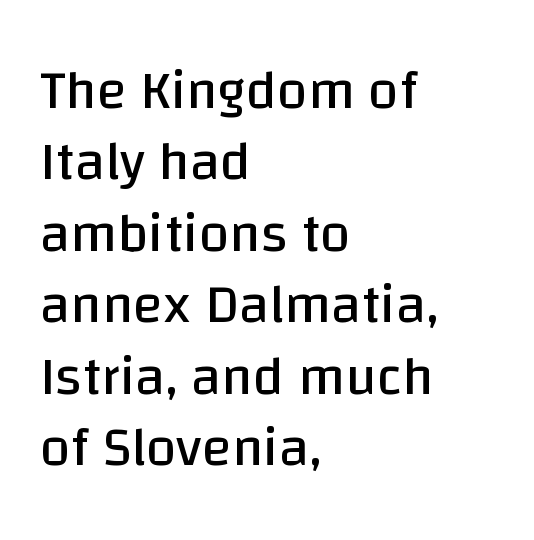
{"serif": "no", "italic": "no", "bold": "no", "weight": "regular", "width": "normal", "stroke_contrast": "low", "x_height": "large", "monospaced": "no", "underline": "no", "align": "left", "line_spacing": "normal", "line_spacing_ratio": 1.3, "letter_spacing": "normal", "letter_spacing_em": 0.0, "glyph_px": 55}
